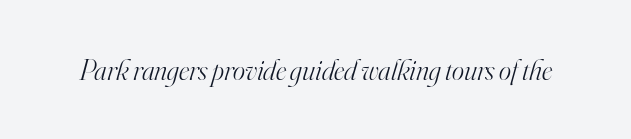
Q: Is the text bold? A: No.
Q: Is the text italic (slanted)? A: Yes, it leans right by about 16 degrees.
Q: Is the typeface a serif or a sans-serif typeface? A: Serif.
Q: Is the text underlined? A: No.
Q: Is the spacing between letters normal or unusually wide? A: Normal.
Q: Width (condensed, normal, or wide)? A: Normal.
Q: Stroke contrast? A: High.
Q: x-height? A: Small.
Q: Monospaced? A: No.
